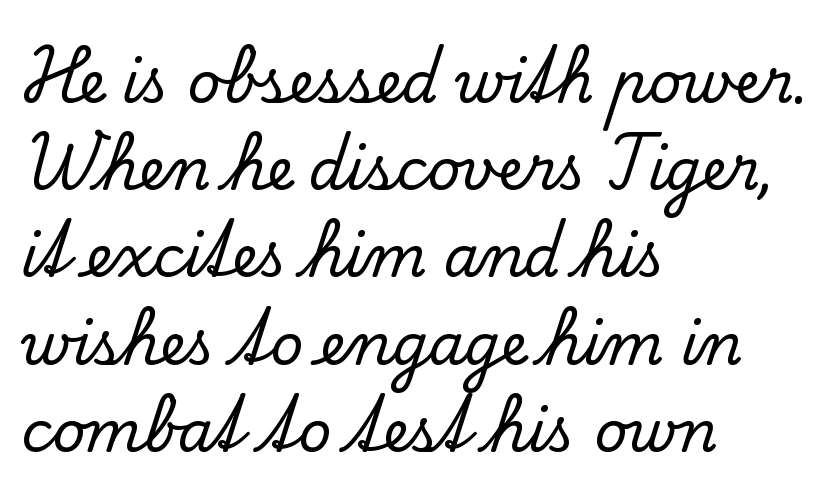
The image shows 57 px serif type; set left-aligned, normal line spacing (1.53x), normal letter spacing, not underlined; low stroke contrast and a small x-height.
